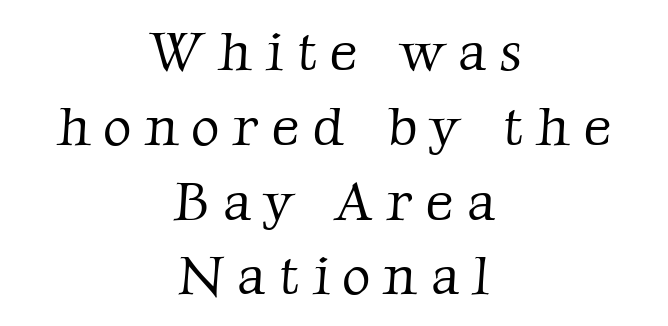
Notice how the passage keeps no hard edge, just a central spine. Regarding leading, the lines here are spaced in the standard way. Check the space under the baseline: it is left empty. The font family rendered here belongs to the serif group. Is the letter spacing exaggerated? Yes — the characters are pushed far apart. This sample has the flowing, uneven cadence of proportional lettering.
